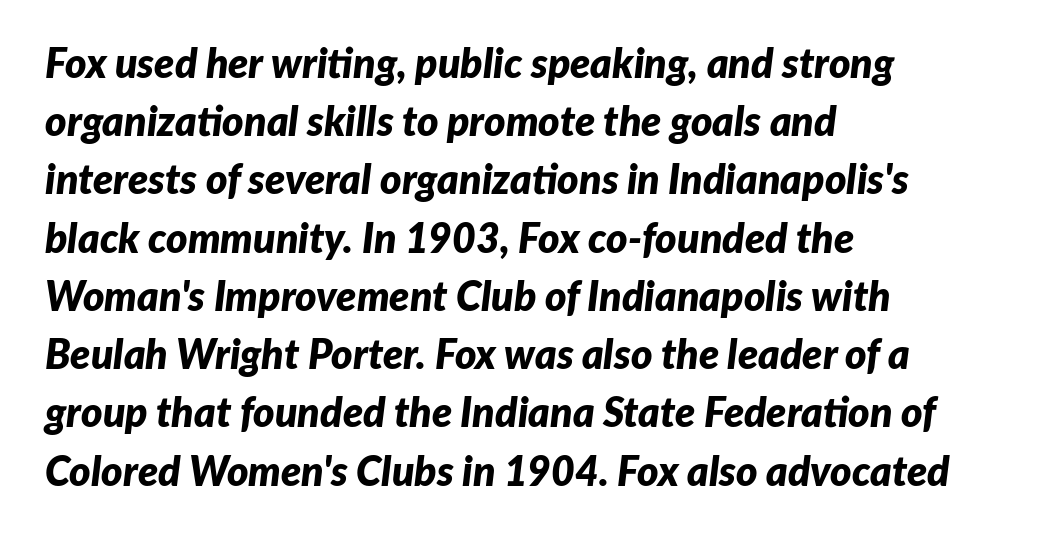
Q: Is the text bold? A: Yes.
Q: Is the text italic (slanted)? A: Yes, it leans right by about 7 degrees.
Q: Is the text underlined? A: No.
Q: How is the paragraph aligned? A: Left-aligned.
Q: Is the spacing between letters normal or unusually wide? A: Normal.
Q: Is the spacing between lines tight, normal or loose? A: Normal.
Q: Width (condensed, normal, or wide)? A: Normal.
Q: Stroke contrast? A: Low.
Q: x-height? A: Medium.
Q: Monospaced? A: No.
